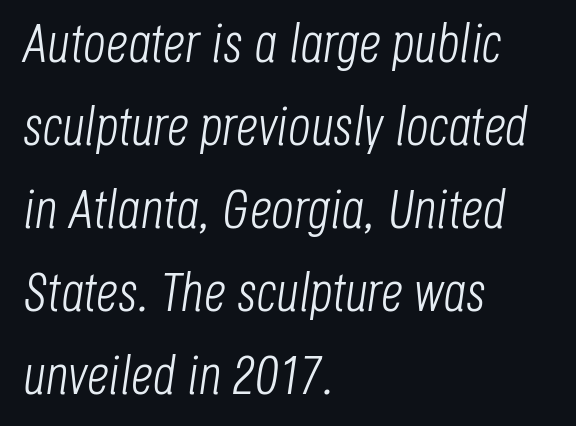
The face used here has a pronounced slope to its letters. Is there much room between lines? A standard amount, neither cramped nor airy. The strip under each line holds only bare page. Leftover space on each line is placed entirely after the last word. This sample has the flowing, uneven cadence of proportional lettering.
